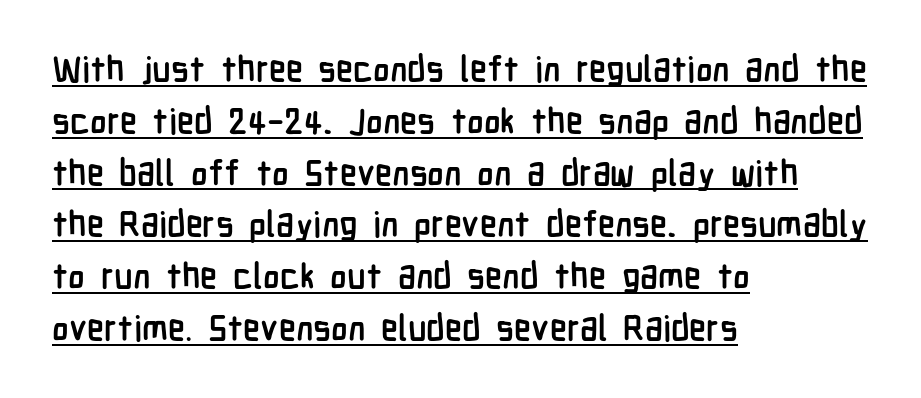
{"serif": "no", "italic": "no", "bold": "yes", "weight": "semibold", "width": "condensed", "stroke_contrast": "low", "x_height": "medium", "monospaced": "no", "underline": "yes", "align": "left", "line_spacing": "normal", "line_spacing_ratio": 1.48, "letter_spacing": "normal", "letter_spacing_em": 0.0, "glyph_px": 35}
